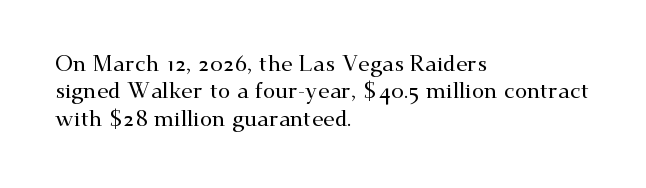
The image shows 22 px text type, upright; set left-aligned, normal line spacing (1.25x), normal letter spacing, not underlined.
